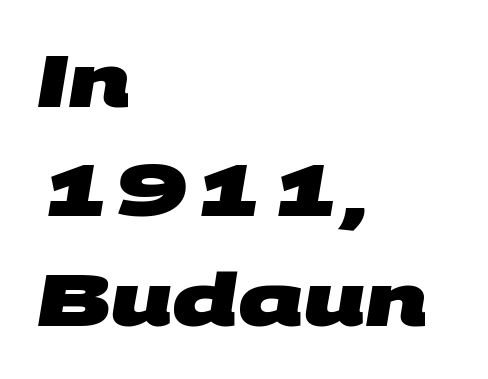
Q: Is the text bold? A: Yes.
Q: Is the typeface a serif or a sans-serif typeface? A: Sans-serif.
Q: Is the text underlined? A: No.
Q: How is the paragraph aligned? A: Left-aligned.
Q: Is the spacing between letters normal or unusually wide? A: Normal.
Q: Is the spacing between lines tight, normal or loose? A: Normal.
Q: Width (condensed, normal, or wide)? A: Wide.
Q: Stroke contrast? A: Medium.
Q: x-height? A: Large.
Q: Monospaced? A: No.
